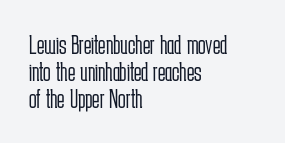
Stem width sits at or under what a default text font uses. Vertical strokes here are truly vertical. This block would grow much taller if given ordinary leading; it's compressed now. Casual observation: everything's shoved over to the left. Descenders hang freely into open space. Inter-character spacing is left at the font's built-in metrics.
